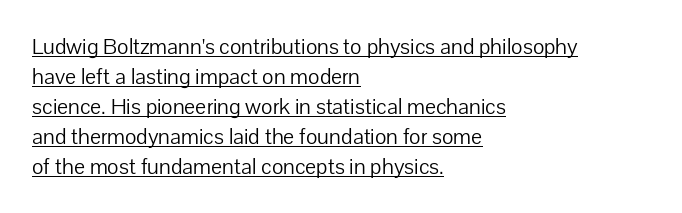
Q: Is the text bold? A: No.
Q: Is the text italic (slanted)? A: No, it is upright.
Q: Is the text underlined? A: Yes.
Q: How is the paragraph aligned? A: Left-aligned.
Q: Is the spacing between letters normal or unusually wide? A: Normal.
Q: Is the spacing between lines tight, normal or loose? A: Normal.
